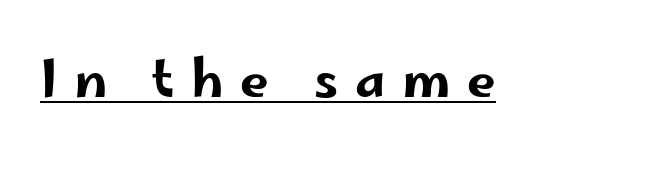
Q: Is the text italic (slanted)? A: No, it is upright.
Q: Is the typeface a serif or a sans-serif typeface? A: Sans-serif.
Q: Is the text underlined? A: Yes.
Q: Is the spacing between letters normal or unusually wide? A: Unusually wide.
Q: Width (condensed, normal, or wide)? A: Wide.
Q: Stroke contrast? A: Low.
Q: x-height? A: Small.
Q: Monospaced? A: No.
